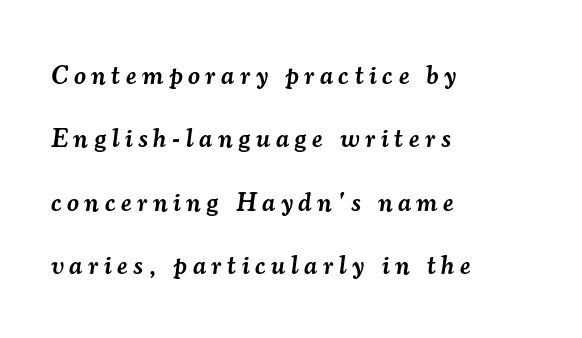
Q: Is the text bold? A: Semi-bold.
Q: Is the text italic (slanted)? A: Yes, it leans right by about 7 degrees.
Q: Is the text underlined? A: No.
Q: How is the paragraph aligned? A: Left-aligned.
Q: Is the spacing between letters normal or unusually wide? A: Unusually wide.
Q: Is the spacing between lines tight, normal or loose? A: Loose.
